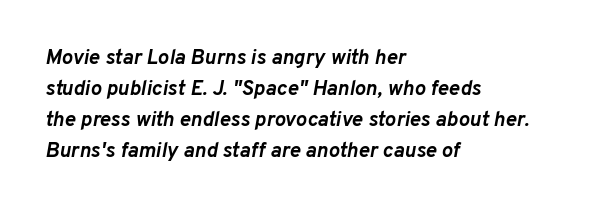
Q: Is the text bold? A: Yes.
Q: Is the text italic (slanted)? A: Yes, it leans right by about 10 degrees.
Q: Is the text underlined? A: No.
Q: How is the paragraph aligned? A: Left-aligned.
Q: Is the spacing between letters normal or unusually wide? A: Normal.
Q: Is the spacing between lines tight, normal or loose? A: Normal.
